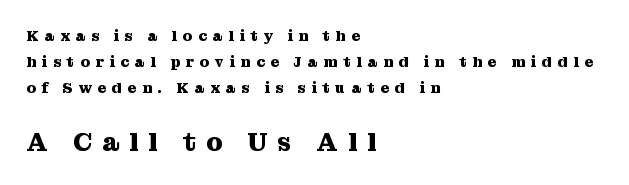
Q: Is the text bold? A: Yes.
Q: Is the text italic (slanted)? A: No, it is upright.
Q: Is the text underlined? A: No.
Q: How is the paragraph aligned? A: Left-aligned.
Q: Is the spacing between letters normal or unusually wide? A: Unusually wide.
Q: Which block of text is set in a larger size, the first (top) or the second (bottom)? A: The second (bottom) one.
